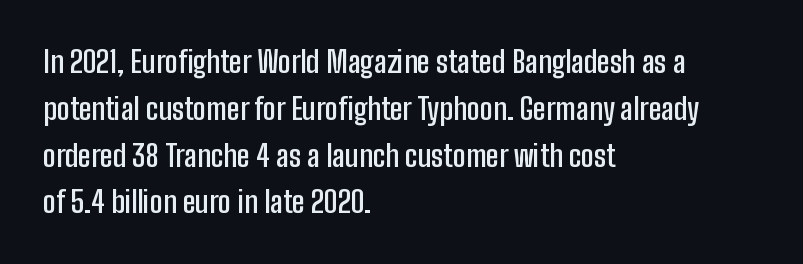
The lines in this sample share a left origin and differ only in where they stop. Students, note that the glyphs here touch the page at normal intervals. Vertical strokes here are truly vertical. The passage shown is semibold, sitting just below true bold.
